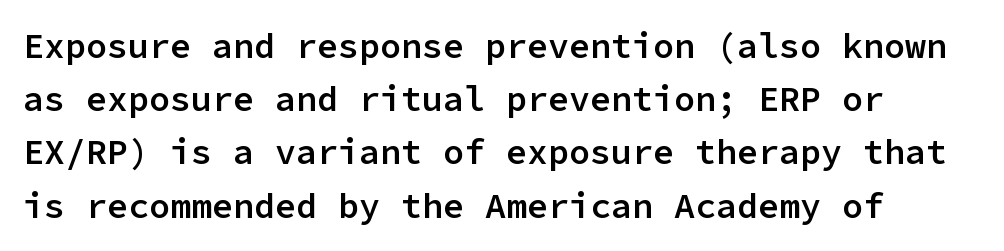
Q: Is the text bold? A: Semi-bold.
Q: Is the text italic (slanted)? A: No, it is upright.
Q: Is the typeface a serif or a sans-serif typeface? A: Sans-serif.
Q: Is the text underlined? A: No.
Q: How is the paragraph aligned? A: Left-aligned.
Q: Is the spacing between letters normal or unusually wide? A: Normal.
Q: Is the spacing between lines tight, normal or loose? A: Normal.
Q: Width (condensed, normal, or wide)? A: Normal.
Q: Stroke contrast? A: Low.
Q: x-height? A: Medium.
Q: Monospaced? A: Yes.
